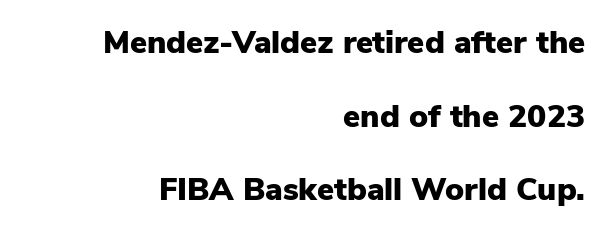
Q: Is the text bold? A: Yes.
Q: Is the text italic (slanted)? A: No, it is upright.
Q: Is the typeface a serif or a sans-serif typeface? A: Sans-serif.
Q: Is the text underlined? A: No.
Q: How is the paragraph aligned? A: Right-aligned.
Q: Is the spacing between letters normal or unusually wide? A: Normal.
Q: Is the spacing between lines tight, normal or loose? A: Loose.
Q: Width (condensed, normal, or wide)? A: Normal.
Q: Stroke contrast? A: Low.
Q: x-height? A: Medium.
Q: Monospaced? A: No.
